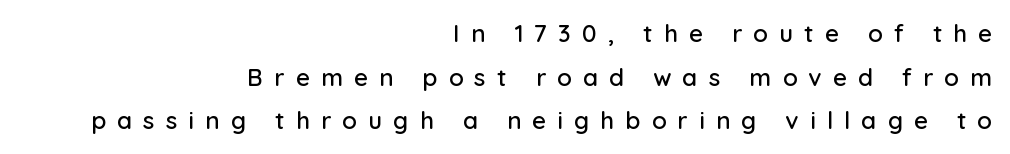
{"italic": "no", "underline": "no", "align": "right", "line_spacing_ratio": 1.82, "letter_spacing": "wide", "letter_spacing_em": 0.47, "glyph_px": 24}
